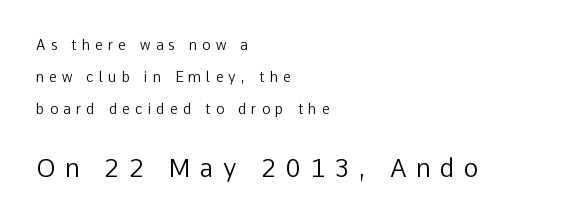
The image shows 25 px text type, upright; set left-aligned, loose line spacing (2.3x), unusually wide letter spacing (+0.37 em), not underlined; the second (bottom) block is 1.79x larger.
